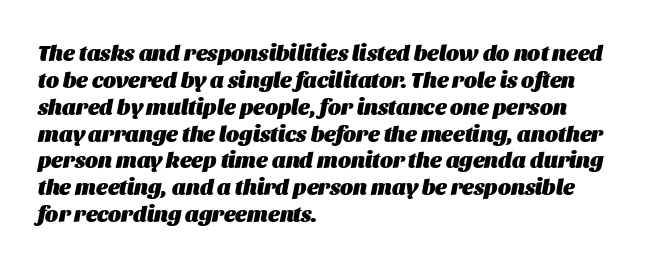
{"italic": "yes", "lean": "right", "slant_degrees": 11, "bold": "yes", "underline": "no", "align": "left", "line_spacing_ratio": 1.22, "letter_spacing": "normal", "letter_spacing_em": 0.0, "glyph_px": 22}
